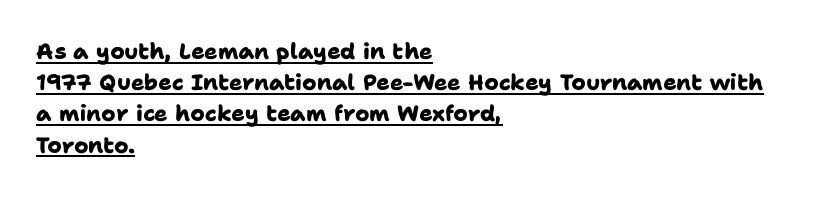
The image shows 22 px bold type; set left-aligned, normal line spacing (1.42x), normal letter spacing, underlined.
